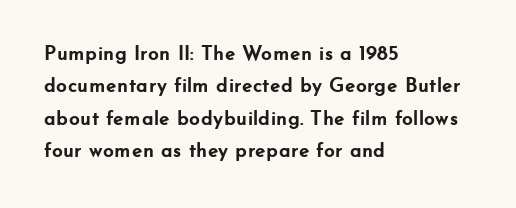
{"italic": "no", "bold": "yes", "underline": "no", "align": "left", "line_spacing": "normal", "line_spacing_ratio": 1.54, "letter_spacing": "normal", "letter_spacing_em": 0.0, "glyph_px": 21}
